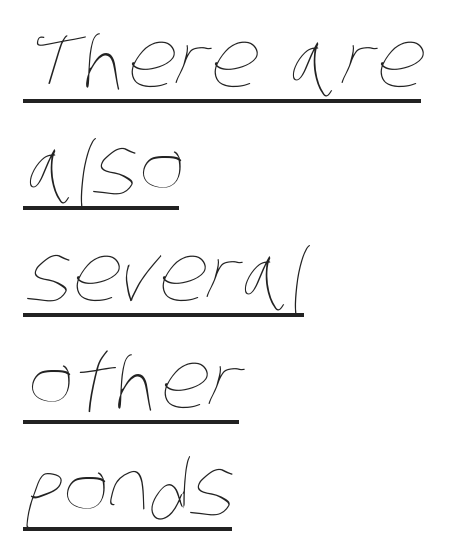
The image shows 77 px thin, condensed type; set left-aligned, normal line spacing (1.39x), normal letter spacing, underlined; low stroke contrast and a large x-height.
